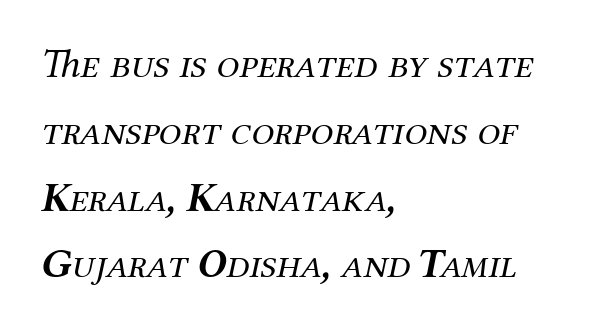
The image shows 41 px regular-weight serif type, italic (leaning right); set left-aligned, normal line spacing (1.63x), normal letter spacing, not underlined; medium stroke contrast and a medium x-height.
